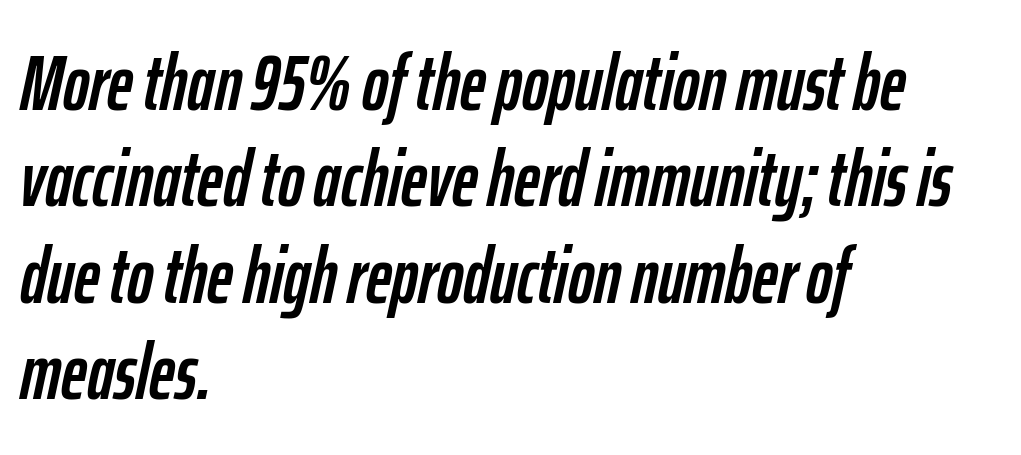
The image shows 79 px condensed type, italic (leaning right); set left-aligned, line spacing 1.22x, normal letter spacing, not underlined; low stroke contrast and a medium x-height.
